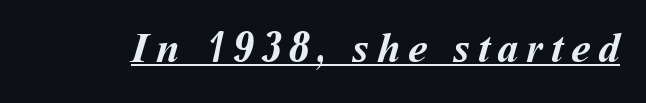
Spacing verdict: proportional, widths tailored to each character. Stroke thickness is high; the sample reads as a true bold. A baseline rule has been typeset under these characters.
